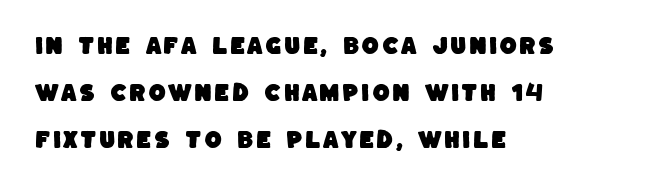
The image shows 20 px text type; set left-aligned, loose line spacing (2.35x), not underlined.
